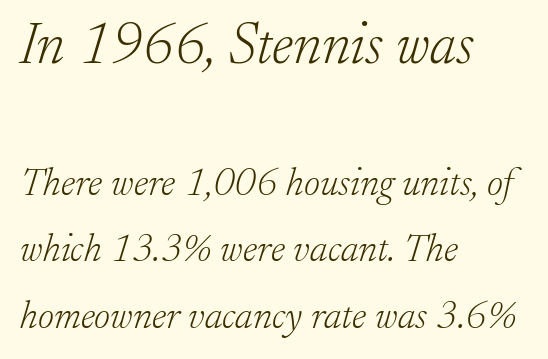
The image shows 58 px light serif type, italic (leaning right); set left-aligned, line spacing 1.71x, normal letter spacing, not underlined; the first (top) block is 1.49x larger; low stroke contrast and a small x-height.
